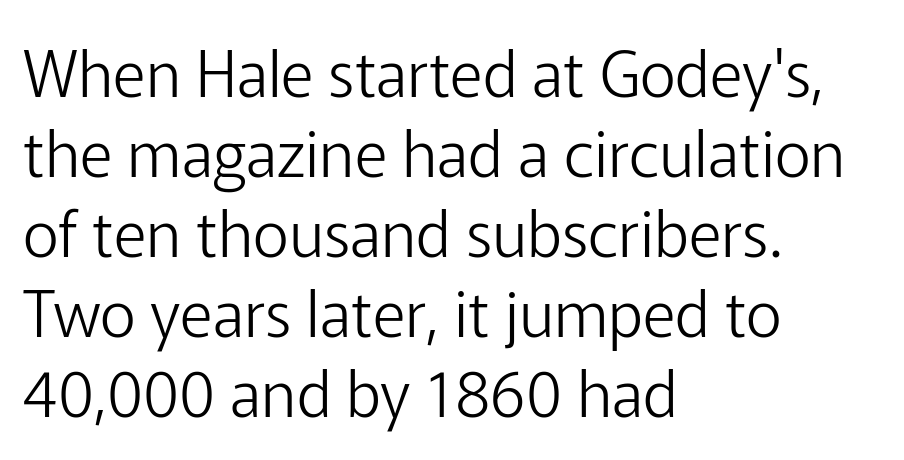
Each new line begins a customary step beneath the previous one. The letterforms sit at book weight or below. This rendering leaves character spacing at its baseline value. The paragraph has a hard left edge and a soft right edge. Does the lettering tilt? It doesn't — this is upright. A bare baseline throughout the passage.
